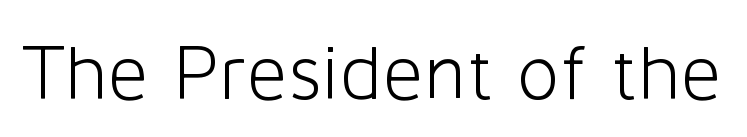
The image shows 80 px light sans-serif type, upright; set normal letter spacing, not underlined; low stroke contrast and a medium x-height.
